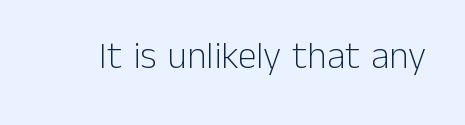
Heft: none added — not bold. Spacing between characters is what you'd get straight out of the box. In terms of letterform style, serifs are entirely absent. Bare-footed words on every line. The rendering uses natural spacing where letterforms have individual widths.
